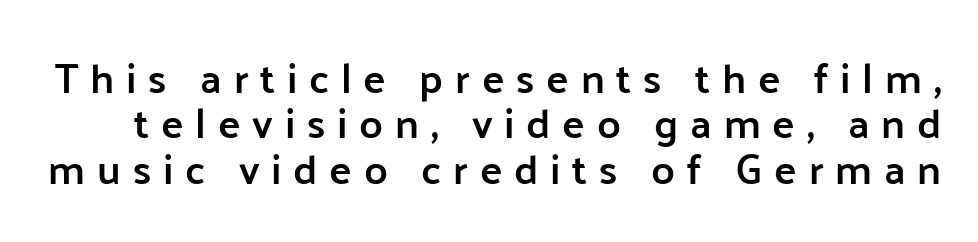
{"serif": "no", "italic": "no", "bold": "semi", "weight": "semibold", "width": "normal", "stroke_contrast": "low", "x_height": "medium", "monospaced": "no", "underline": "no", "line_spacing": "tight", "line_spacing_ratio": 1.08, "letter_spacing": "wide", "letter_spacing_em": 0.28, "glyph_px": 42}
